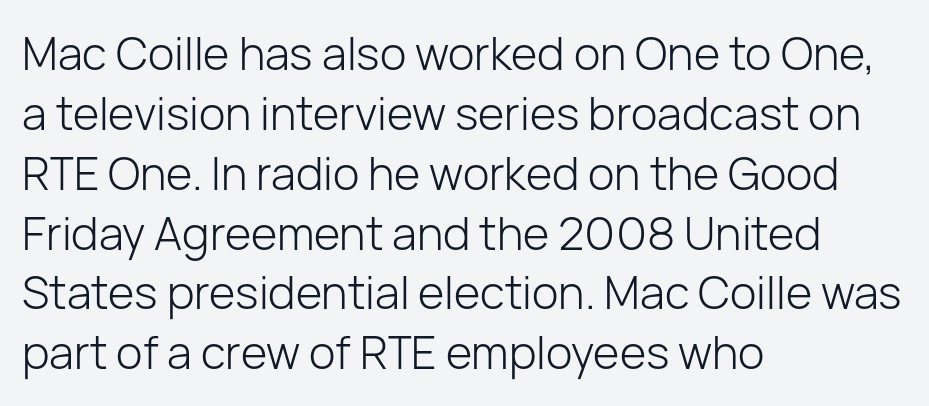
{"serif": "no", "italic": "no", "bold": "no", "weight": "light", "width": "normal", "stroke_contrast": "low", "x_height": "medium", "monospaced": "no", "underline": "no", "align": "left", "line_spacing": "normal", "line_spacing_ratio": 1.33, "letter_spacing": "normal", "letter_spacing_em": 0.0, "glyph_px": 45}
